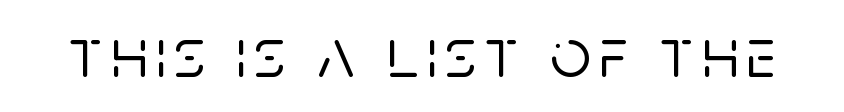
The axis of the letterforms is exactly vertical. The rendering uses natural spacing where letterforms have individual widths. A typesetter would label this face a sans. The space directly below the letters is spotless.
